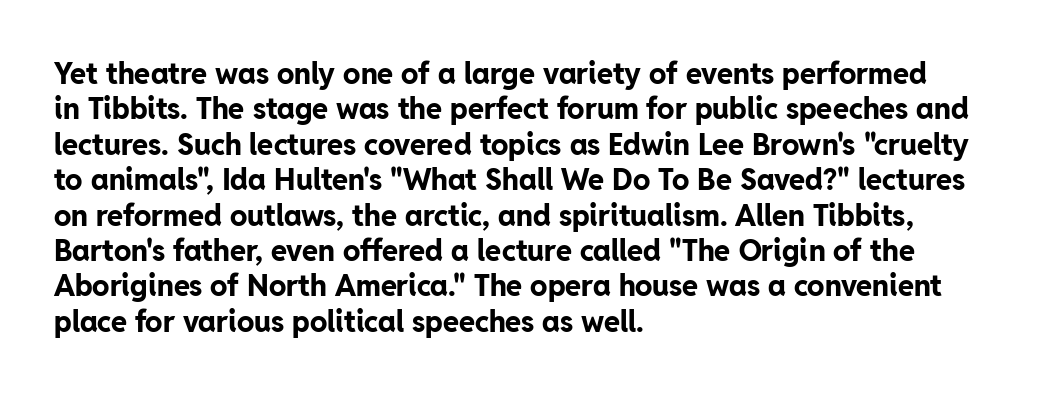
{"serif": "no", "italic": "no", "bold": "yes", "weight": "bold", "width": "normal", "stroke_contrast": "low", "x_height": "medium", "monospaced": "no", "underline": "no", "align": "left", "line_spacing_ratio": 1.22, "letter_spacing": "normal", "letter_spacing_em": 0.0, "glyph_px": 29}
